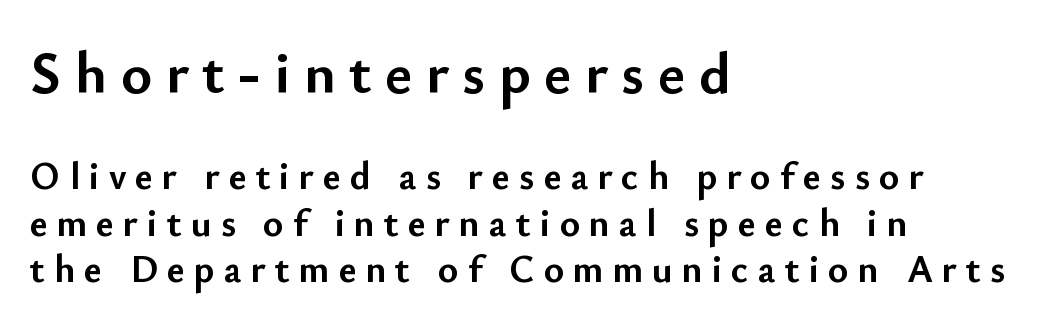
Quick note: not italic, upright. Leftover space on each line is placed entirely after the last word. The letters advance in unequal steps, a hallmark of proportional type. This sample uses expanded letter spacing, leaving extra air between glyphs. The earlier block is typeset at a bigger size than the later block. The passage shown is not underscored anywhere.
